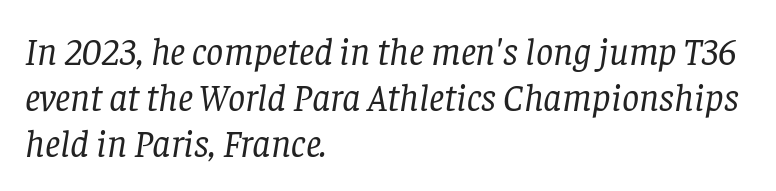
Varying glyph widths throughout — classic text-font behaviour. Left-aligned paragraph, ragged on the right. Is this a sans? No — the strokes have serifs. Lines of text with bare space underneath. Ink coverage per letter is moderate at most.
